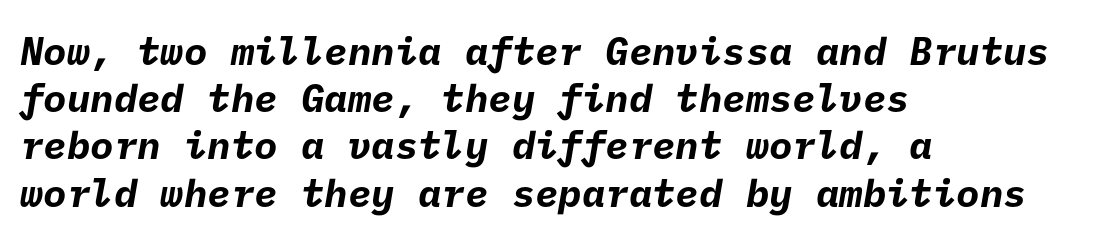
No feet cap the strokes, marking this as sans-serif type. Rule under the text: the space is simply empty. On the weight axis this lands at bold, roughly 700. The setting favours the left margin, as ordinary paragraphs usually do. Default kerning and tracking; the words read as compact shapes.
